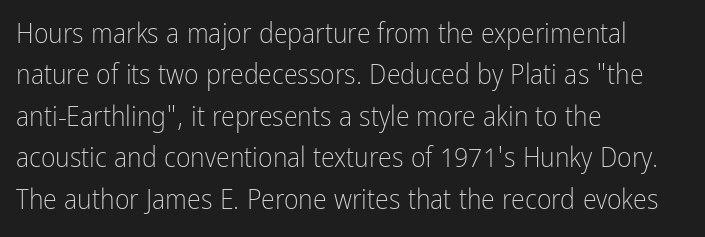
Q: Is the text bold? A: No.
Q: Is the text italic (slanted)? A: No, it is upright.
Q: Is the typeface a serif or a sans-serif typeface? A: Sans-serif.
Q: Is the text underlined? A: No.
Q: How is the paragraph aligned? A: Left-aligned.
Q: Is the spacing between letters normal or unusually wide? A: Normal.
Q: Is the spacing between lines tight, normal or loose? A: Normal.
Q: Width (condensed, normal, or wide)? A: Condensed.
Q: Stroke contrast? A: Low.
Q: x-height? A: Medium.
Q: Monospaced? A: No.
